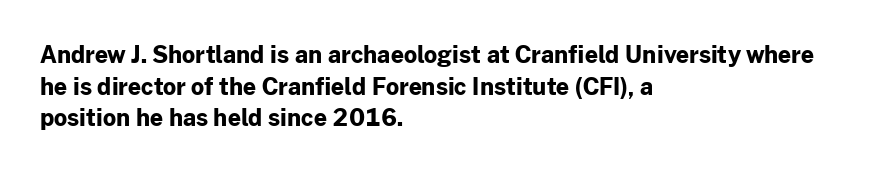
{"italic": "no", "bold": "yes", "underline": "no", "align": "left", "line_spacing": "normal", "line_spacing_ratio": 1.37, "letter_spacing": "normal", "letter_spacing_em": 0.0, "glyph_px": 23}
